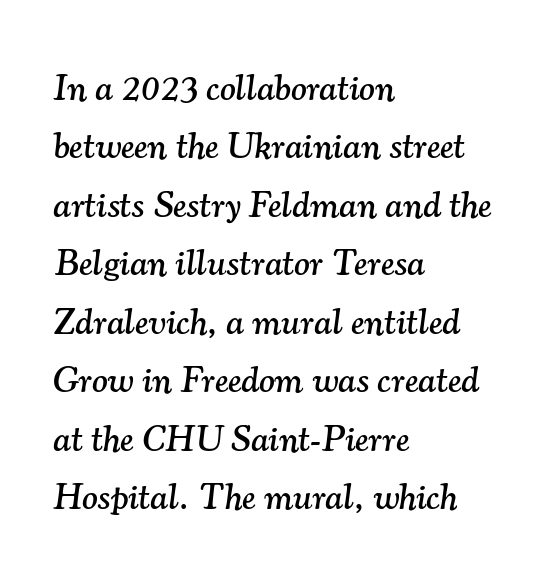
The image shows 37 px serif type, italic (leaning right); set left-aligned, normal line spacing (1.58x), normal letter spacing, not underlined; medium stroke contrast and a small x-height.
